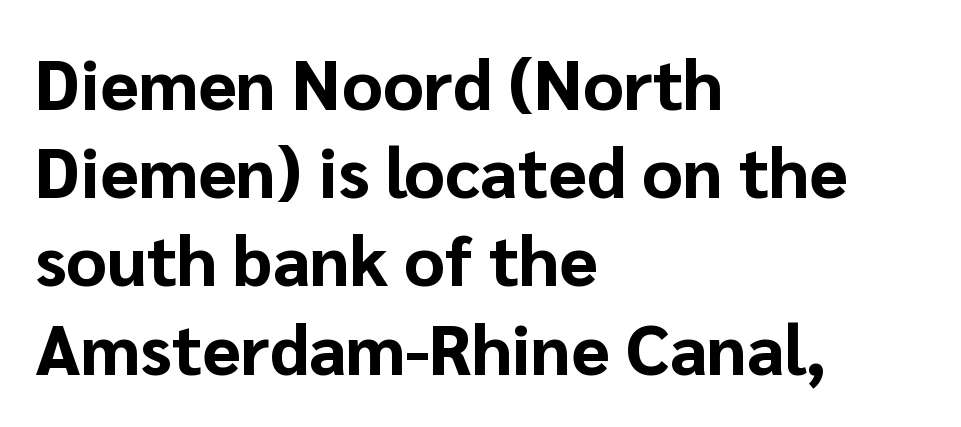
Q: Is the text bold? A: Yes.
Q: Is the text italic (slanted)? A: No, it is upright.
Q: Is the typeface a serif or a sans-serif typeface? A: Sans-serif.
Q: Is the text underlined? A: No.
Q: How is the paragraph aligned? A: Left-aligned.
Q: Is the spacing between letters normal or unusually wide? A: Normal.
Q: Is the spacing between lines tight, normal or loose? A: Normal.
Q: Width (condensed, normal, or wide)? A: Normal.
Q: Stroke contrast? A: Low.
Q: x-height? A: Medium.
Q: Monospaced? A: No.
